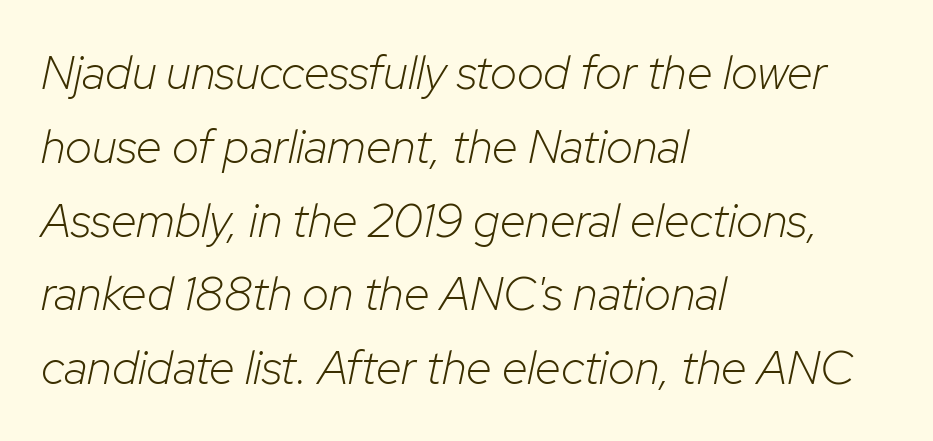
Q: Is the text bold? A: No.
Q: Is the text italic (slanted)? A: Yes, it leans right by about 12 degrees.
Q: Is the text underlined? A: No.
Q: How is the paragraph aligned? A: Left-aligned.
Q: Is the spacing between letters normal or unusually wide? A: Normal.
Q: Is the spacing between lines tight, normal or loose? A: Normal.
Q: Width (condensed, normal, or wide)? A: Normal.
Q: Stroke contrast? A: Low.
Q: x-height? A: Medium.
Q: Monospaced? A: No.
